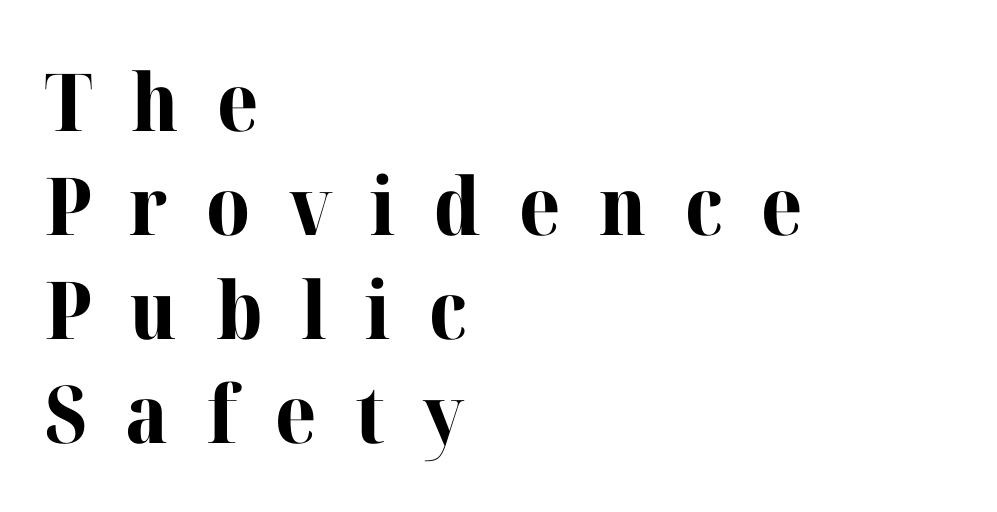
On the weight axis this lands at bold, roughly 700. The type family on display is of the serif kind. Normally led — the rows are evenly, conventionally spaced. The horizontal fit of the characters is loose and conspicuously gappy. This sample has the flowing, uneven cadence of proportional lettering.
